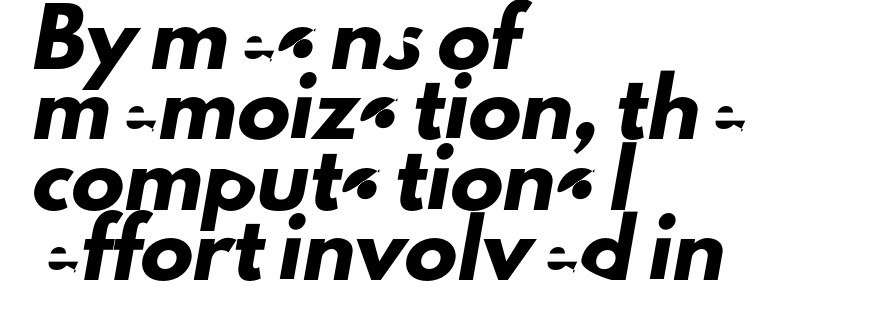
Characters follow at the spacing the type designer built in. The letters carry no serifs — their stems end cleanly without finishing strokes. Compared with a centered layout, this one pins lines to the left instead. Interline gaps are of average width in this sample. Looks like regular typesetting: each glyph gets only the width it needs.
